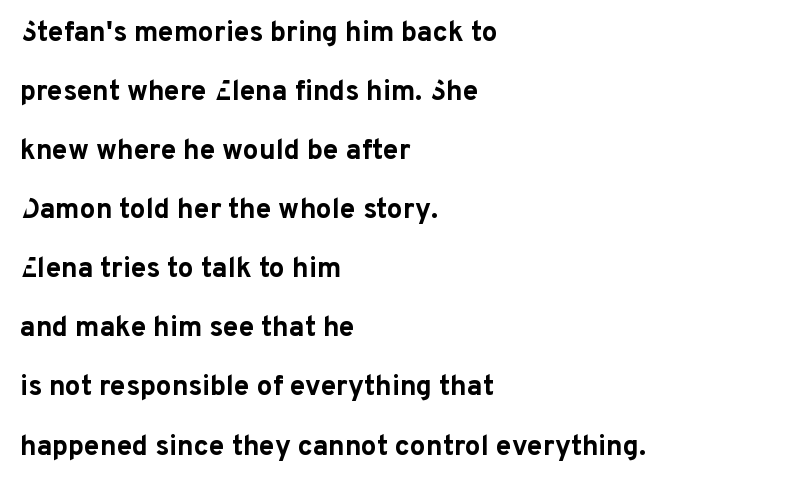
{"serif": "no", "italic": "no", "bold": "yes", "weight": "bold", "width": "normal", "stroke_contrast": "low", "x_height": "medium", "monospaced": "no", "underline": "no", "align": "left", "line_spacing": "loose", "line_spacing_ratio": 2.11, "letter_spacing": "normal", "letter_spacing_em": 0.0, "glyph_px": 28}
